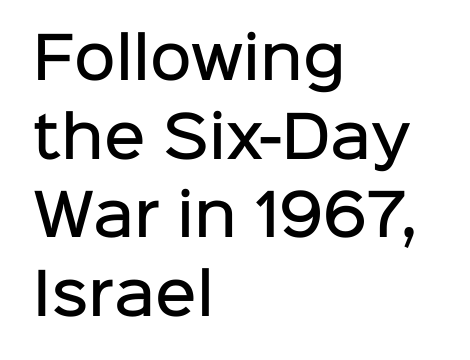
Between one letter and the next there's only the usual sliver of space. The letters carry no serifs — their stems end cleanly without finishing strokes. Proportional: the letters do not fall into vertical columns. Its strokes are somewhat broadened, the hallmark of semibold type.
